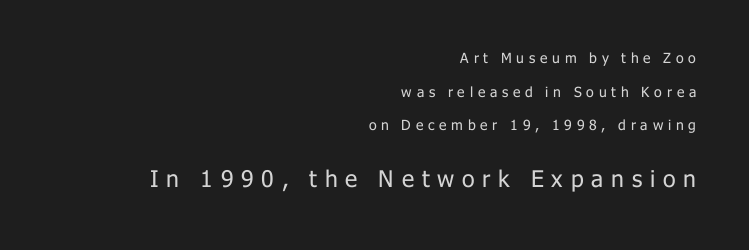
{"italic": "no", "bold": "no", "underline": "no", "align": "right", "line_spacing": "loose", "line_spacing_ratio": 2.4, "letter_spacing": "wide", "letter_spacing_em": 0.34, "larger_block": "second", "size_ratio": 1.64, "glyph_px": 23}
